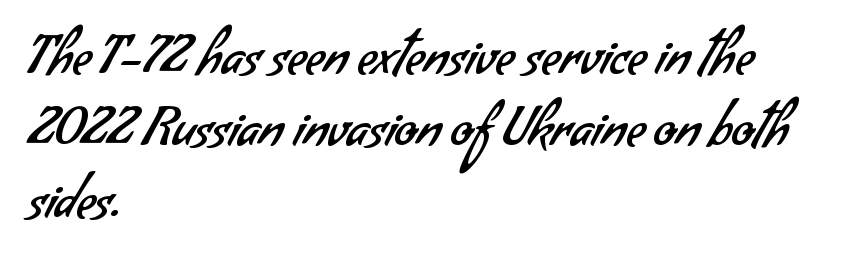
This sample has the flowing, uneven cadence of proportional lettering. Only glyphs here, with clear space below each row. Tracking value appears to be zero — textbook default spacing. Successive baselines arrive at the customary interval. Teacher's note: observe the even left margin — that is flush-left alignment.
